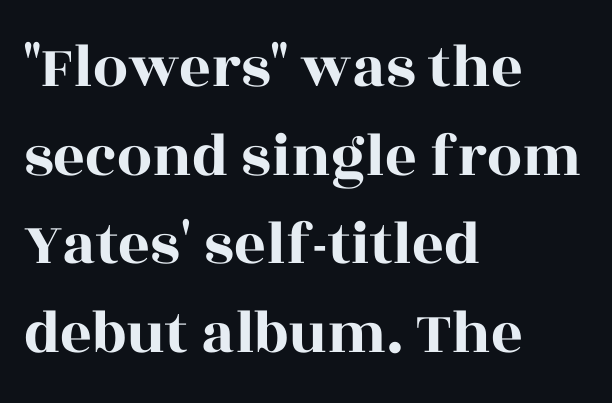
The image shows 62 px wide serif type, upright; set left-aligned, normal line spacing (1.43x), normal letter spacing, not underlined; a large x-height.
